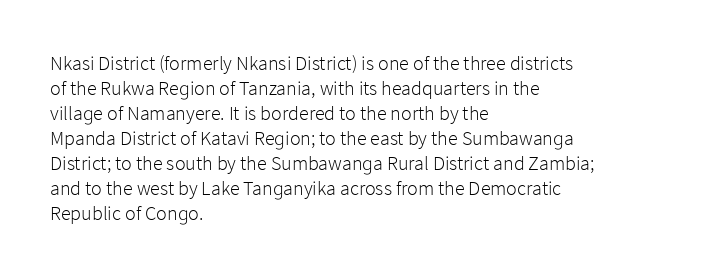
Underline: absent. These glyphs show unthickened strokes, regular width or finer. The leading is moderate, giving the passage an even texture. Upright lettering throughout.
